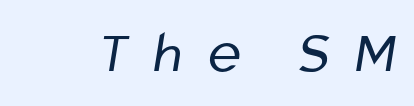
{"serif": "no", "bold": "no", "weight": "regular", "width": "condensed", "stroke_contrast": "low", "x_height": "medium", "monospaced": "no", "underline": "no", "letter_spacing": "wide", "letter_spacing_em": 0.43, "glyph_px": 61}
